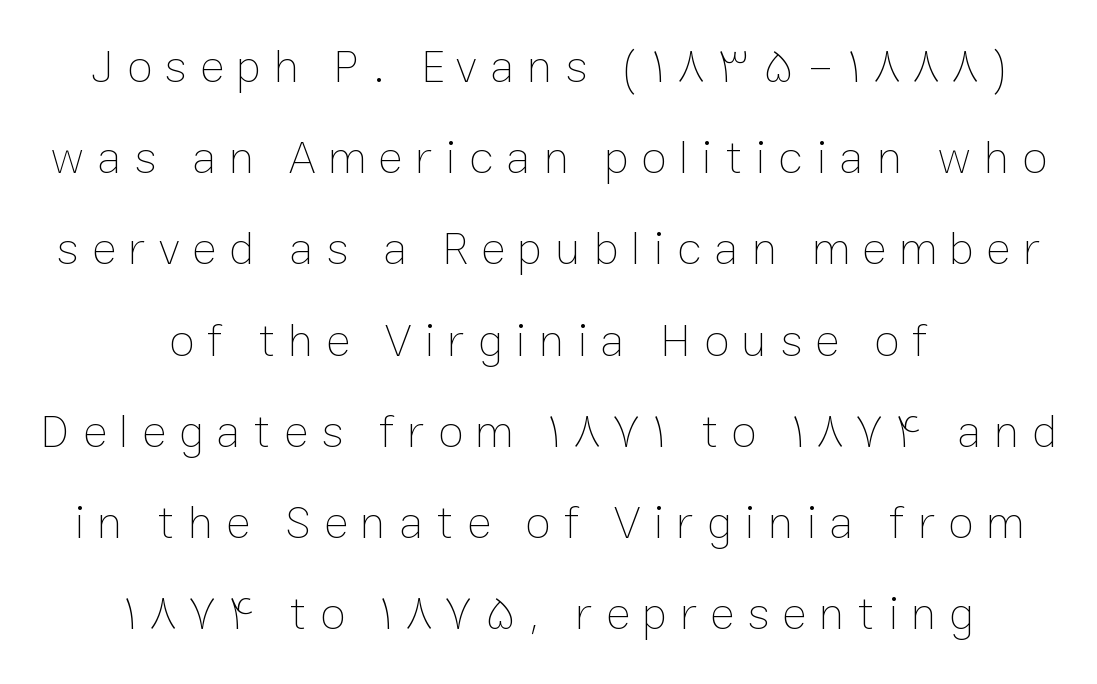
{"italic": "no", "bold": "no", "weight": "thin", "width": "normal", "stroke_contrast": "low", "x_height": "medium", "monospaced": "no", "underline": "no", "align": "center", "line_spacing": "loose", "line_spacing_ratio": 1.94, "letter_spacing": "wide", "letter_spacing_em": 0.27, "glyph_px": 47}
